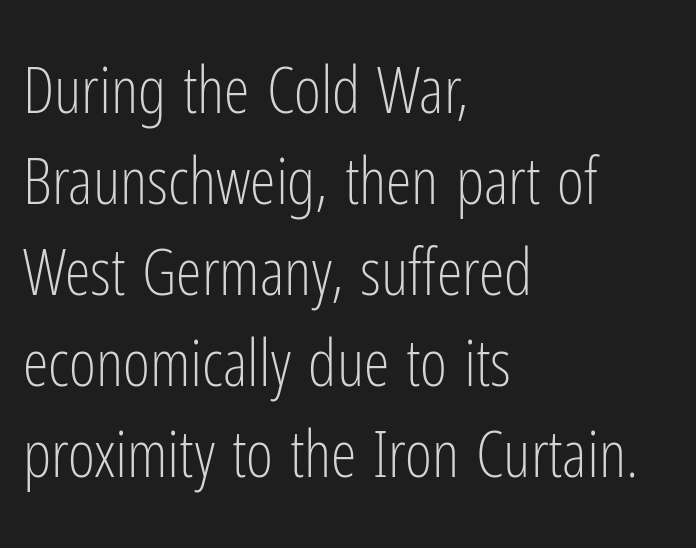
The glyphs are unaccompanied by any horizontal stroke below them. Examine the stroke ends and you'll find no serifs. Reading down the column, the eye jumps a familiar distance to each next line. If you drew a line through each stem, it would be perfectly vertical. The rag falls on the right side of this text block. Varying glyph widths throughout — classic text-font behaviour.
